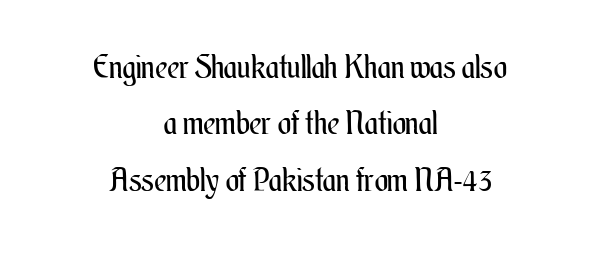
Q: Is the text bold? A: No.
Q: Is the text italic (slanted)? A: No, it is upright.
Q: Is the text underlined? A: No.
Q: How is the paragraph aligned? A: Centered.
Q: Is the spacing between letters normal or unusually wide? A: Normal.
Q: Width (condensed, normal, or wide)? A: Condensed.
Q: Stroke contrast? A: Medium.
Q: x-height? A: Small.
Q: Monospaced? A: No.
